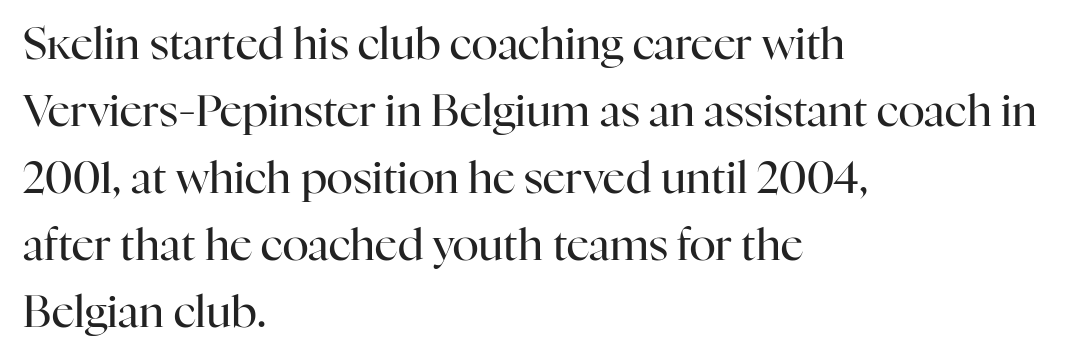
Every stem runs plumb, perpendicular to the baseline. Does the leading feel generous? No, just average. The letters sit at their default tracking, neither squeezed nor spread. Underline: absent.
